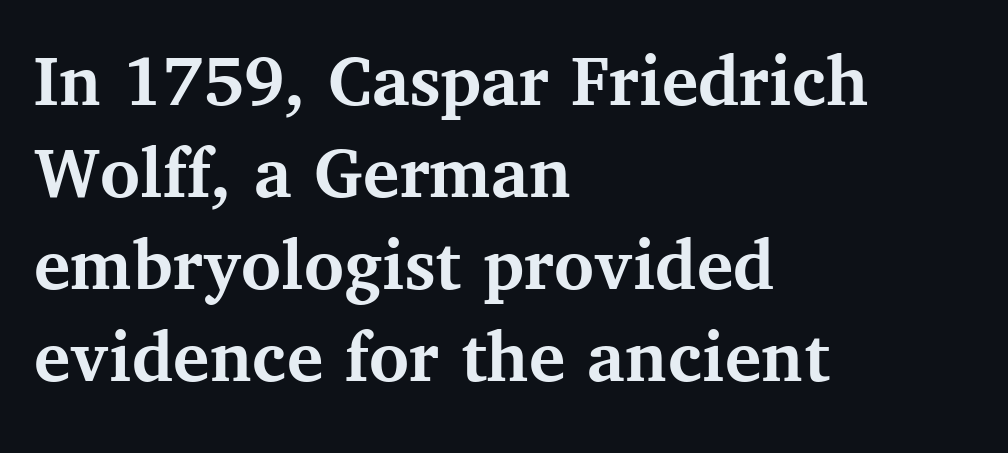
The image shows 76 px semibold serif type, upright; set left-aligned, line spacing 1.21x, normal letter spacing, not underlined; medium stroke contrast and a medium x-height.
